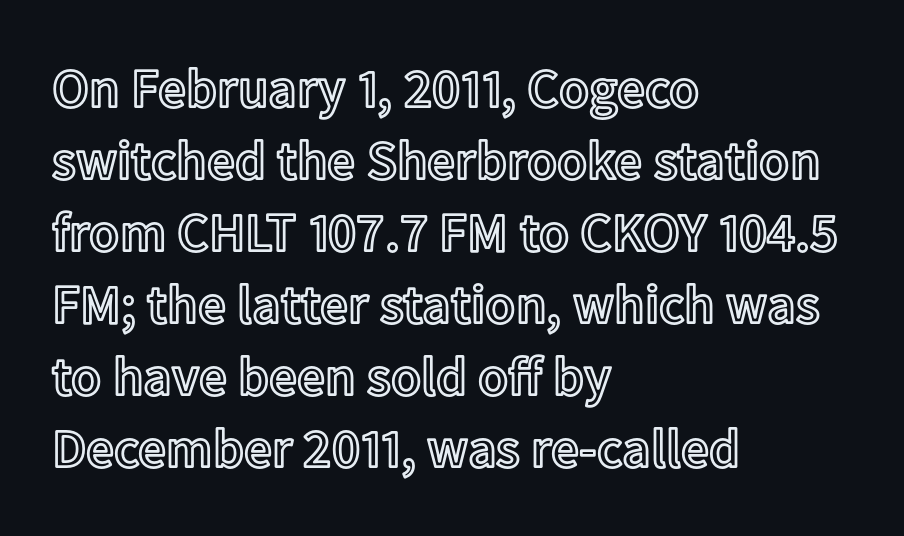
Q: Is the text italic (slanted)? A: No, it is upright.
Q: Is the text underlined? A: No.
Q: How is the paragraph aligned? A: Left-aligned.
Q: Is the spacing between letters normal or unusually wide? A: Normal.
Q: Is the spacing between lines tight, normal or loose? A: Normal.
Q: Width (condensed, normal, or wide)? A: Normal.
Q: x-height? A: Medium.
Q: Monospaced? A: No.
